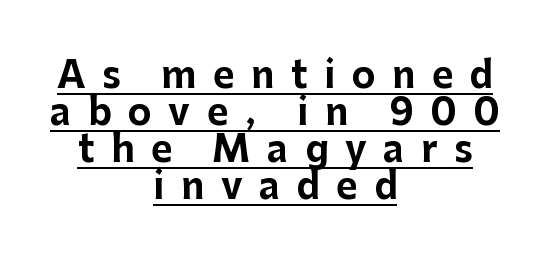
Is the type bold? Yes — the strokes are clearly thick and heavy. The space between consecutive lines is stingy. Type style note: lacks serifs. Has an underline been added? It has.
